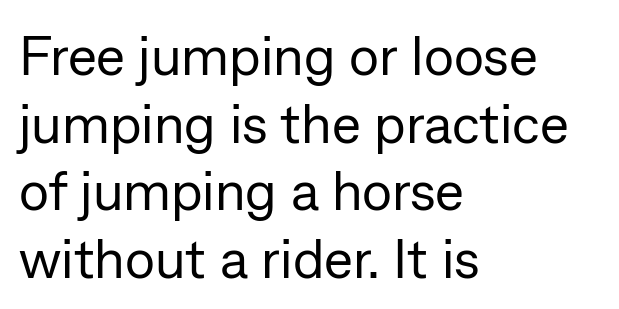
{"serif": "no", "italic": "no", "bold": "no", "weight": "regular", "width": "normal", "stroke_contrast": "low", "x_height": "medium", "monospaced": "no", "underline": "no", "align": "left", "line_spacing_ratio": 1.23, "letter_spacing": "normal", "letter_spacing_em": 0.0, "glyph_px": 55}
